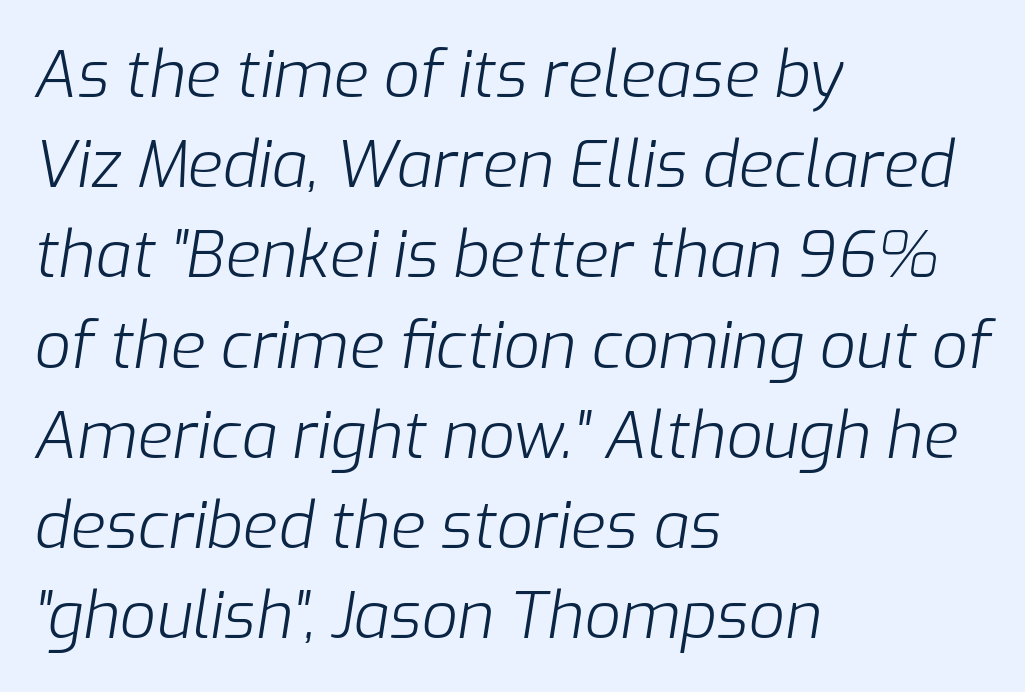
Glance below the letters and you will spot only blank space. Compared with typical paragraphs, the rows here are spaced about the same. In terms of posture, this sample is oblique. This rendering leaves character spacing at its baseline value. The face looks like a standard text weight, possibly lighter. Proportional: the letters do not fall into vertical columns.
